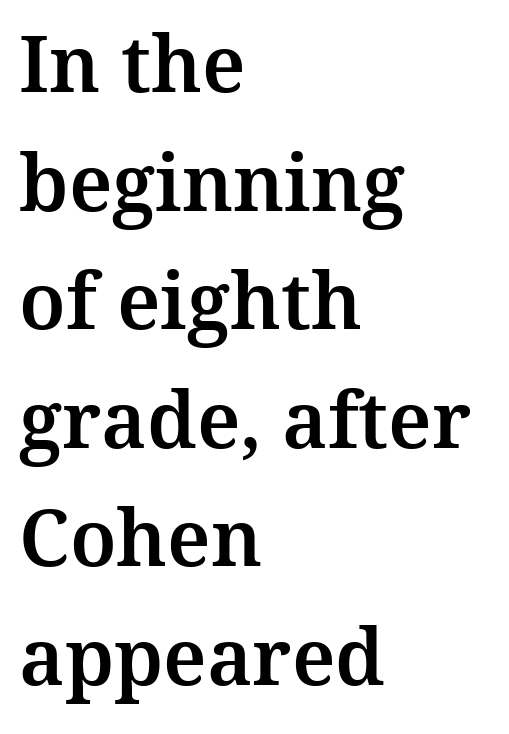
{"serif": "yes", "italic": "no", "width": "normal", "stroke_contrast": "medium", "x_height": "medium", "monospaced": "no", "underline": "no", "align": "left", "line_spacing": "normal", "line_spacing_ratio": 1.52, "letter_spacing": "normal", "letter_spacing_em": 0.0, "glyph_px": 78}
